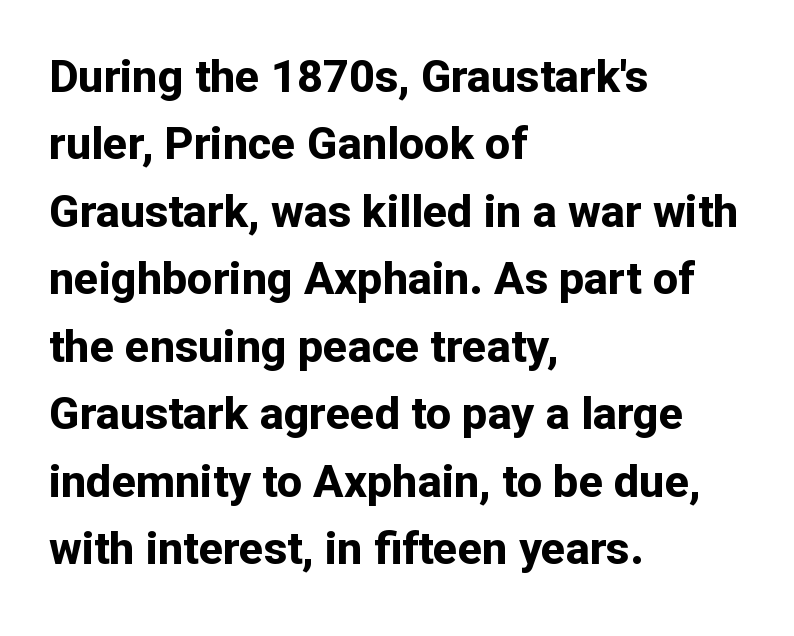
Q: Is the text bold? A: Yes.
Q: Is the text italic (slanted)? A: No, it is upright.
Q: Is the typeface a serif or a sans-serif typeface? A: Sans-serif.
Q: Is the text underlined? A: No.
Q: How is the paragraph aligned? A: Left-aligned.
Q: Is the spacing between letters normal or unusually wide? A: Normal.
Q: Is the spacing between lines tight, normal or loose? A: Normal.
Q: Width (condensed, normal, or wide)? A: Normal.
Q: Stroke contrast? A: Low.
Q: x-height? A: Medium.
Q: Monospaced? A: No.
